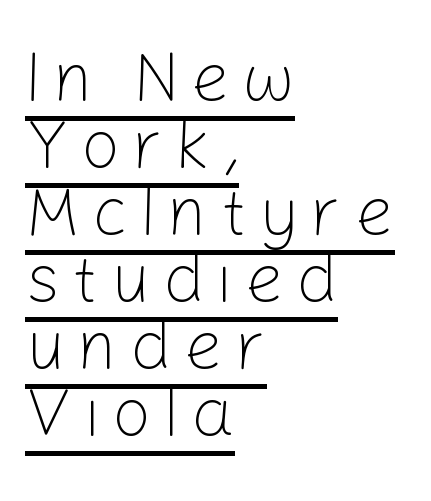
Short and long lines alike share a common starting point at left. Weight class: somewhere from thin through regular. This sample uses a sans-serif face. Leading: reduced. Does the lettering tilt? It doesn't — this is upright.
